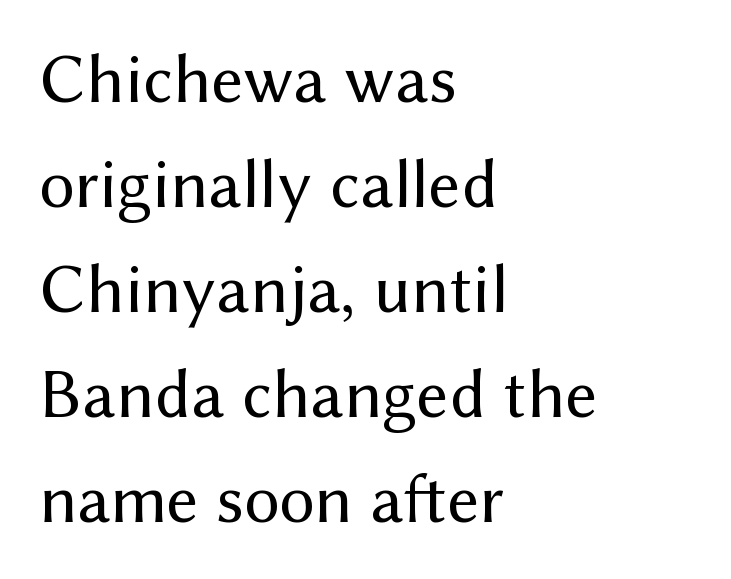
Between one letter and the next there's only the usual sliver of space. Any mark beneath the type? The region is blank. On a weight scale, this lands at 450 or below. Each new line begins a customary step beneath the previous one. A typesetter would label this face a sans. This is the regular roman posture of the typeface.
